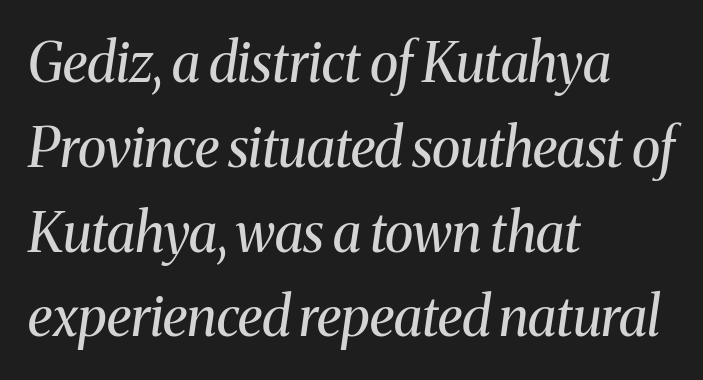
{"serif": "yes", "italic": "yes", "lean": "right", "slant_degrees": 8, "bold": "no", "weight": "regular", "width": "normal", "stroke_contrast": "medium", "x_height": "medium", "monospaced": "no", "underline": "no", "align": "left", "line_spacing": "normal", "line_spacing_ratio": 1.57, "letter_spacing": "normal", "letter_spacing_em": 0.0, "glyph_px": 54}
